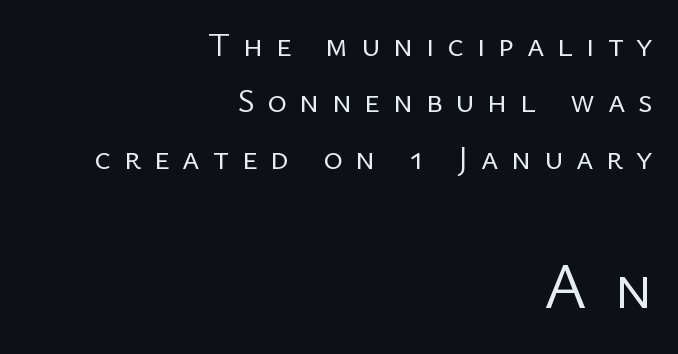
The image shows 66 px regular-weight sans-serif type, upright; set right-aligned, line spacing 1.71x, unusually wide letter spacing (+0.39 em), not underlined; the second (bottom) block is 2.0x larger; low stroke contrast and a medium x-height.
